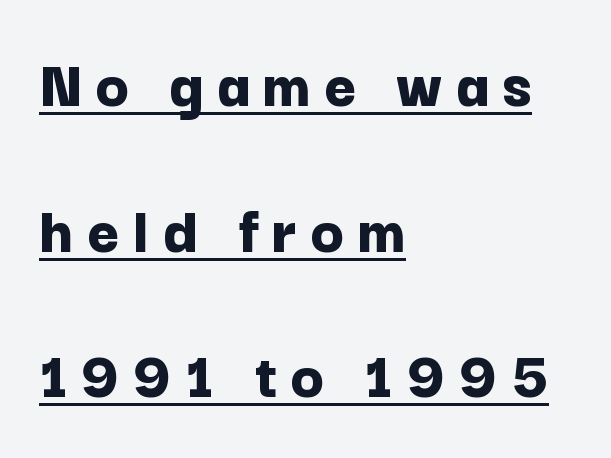
The image shows 69 px bold sans-serif type, upright; set left-aligned, loose line spacing (2.11x), underlined; low stroke contrast and a medium x-height.
